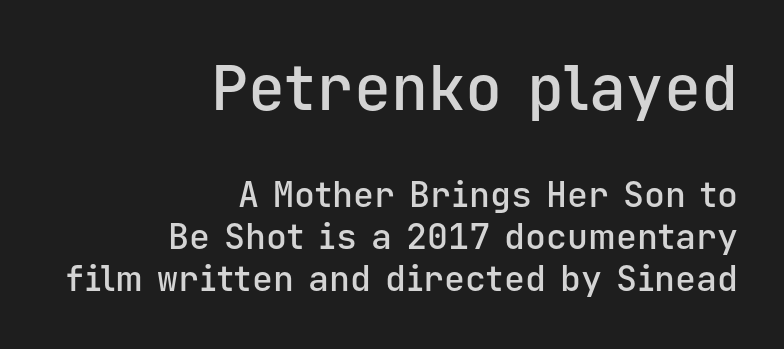
Q: Is the text bold? A: Semi-bold.
Q: Is the text italic (slanted)? A: No, it is upright.
Q: Is the typeface a serif or a sans-serif typeface? A: Sans-serif.
Q: Is the text underlined? A: No.
Q: How is the paragraph aligned? A: Right-aligned.
Q: Is the spacing between letters normal or unusually wide? A: Normal.
Q: Which block of text is set in a larger size, the first (top) or the second (bottom)? A: The first (top) one.
Q: Width (condensed, normal, or wide)? A: Normal.
Q: Stroke contrast? A: Low.
Q: x-height? A: Medium.
Q: Monospaced? A: Yes.
